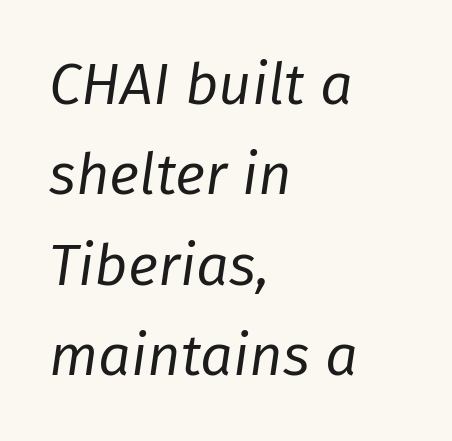
Q: Is the text bold? A: No.
Q: Is the text italic (slanted)? A: Yes, it leans right by about 8 degrees.
Q: Is the text underlined? A: No.
Q: How is the paragraph aligned? A: Left-aligned.
Q: Is the spacing between letters normal or unusually wide? A: Normal.
Q: Is the spacing between lines tight, normal or loose? A: Normal.
Q: Width (condensed, normal, or wide)? A: Normal.
Q: Stroke contrast? A: Low.
Q: x-height? A: Medium.
Q: Monospaced? A: No.
